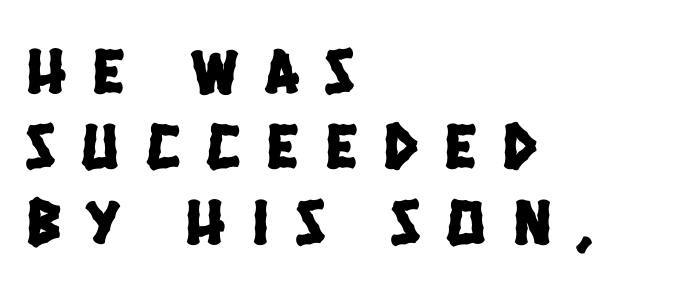
The image shows 65 px condensed sans-serif type; set left-aligned, line spacing 1.16x, unusually wide letter spacing (+0.41 em), not underlined; low stroke contrast and a large x-height.
